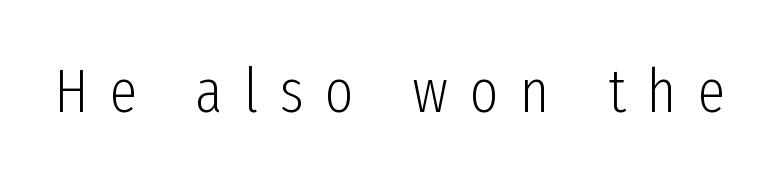
The image shows 62 px light, condensed sans-serif type, upright; set unusually wide letter spacing (+0.35 em), not underlined; low stroke contrast and a medium x-height.
